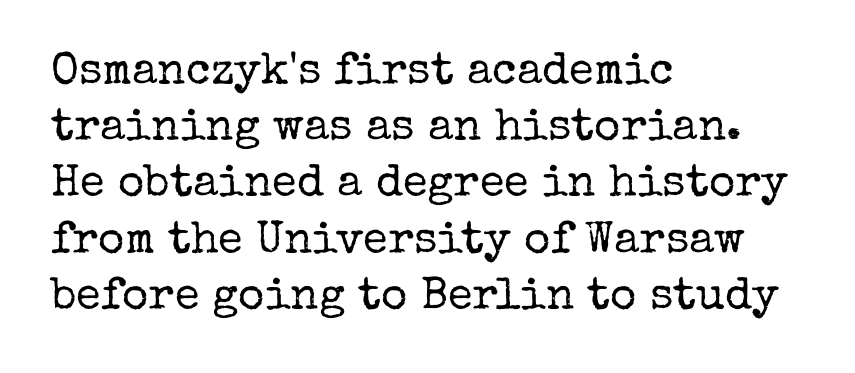
Q: Is the text bold? A: No.
Q: Is the text italic (slanted)? A: No, it is upright.
Q: Is the typeface a serif or a sans-serif typeface? A: Serif.
Q: Is the text underlined? A: No.
Q: How is the paragraph aligned? A: Left-aligned.
Q: Is the spacing between letters normal or unusually wide? A: Normal.
Q: Is the spacing between lines tight, normal or loose? A: Normal.
Q: Width (condensed, normal, or wide)? A: Normal.
Q: Stroke contrast? A: Low.
Q: x-height? A: Medium.
Q: Monospaced? A: No.
